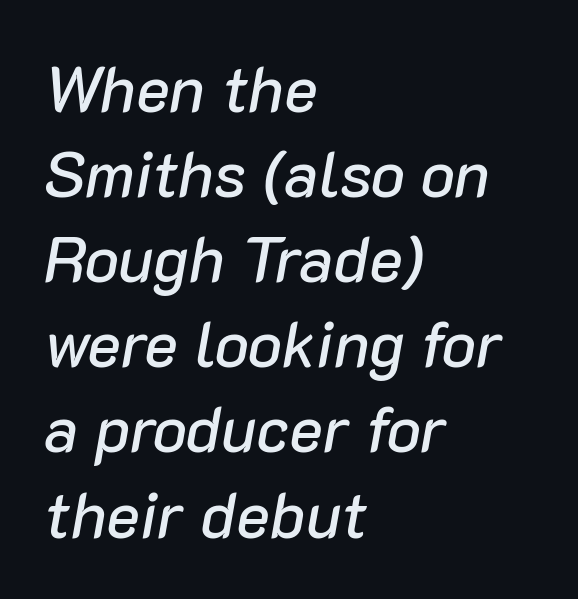
Reading down the column, the eye jumps a familiar distance to each next line. The typography opts for an oblique posture over an upright one. What stands out about the letter spacing? Nothing — it is the standard amount. Typeset ragged right — the left edge is the straight one. Underline: absent. These lines are rendered in a variable-pitch font.
